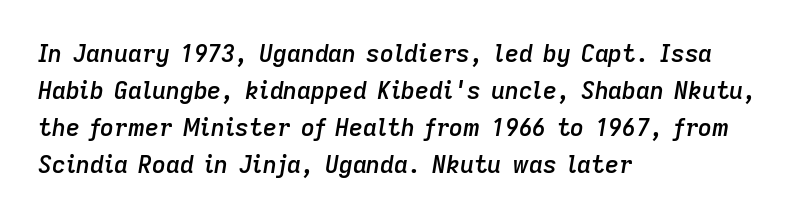
One glance says typical: line gaps are just what's usual. Look at the tracking — it's just the regular setting, nothing added. The foot of each line stays bare and open. In CSS terms this would be text-align: left. Slightly chunky letters — semibold, I'd say, not full bold. The rendering applies a slant to the glyphs.
